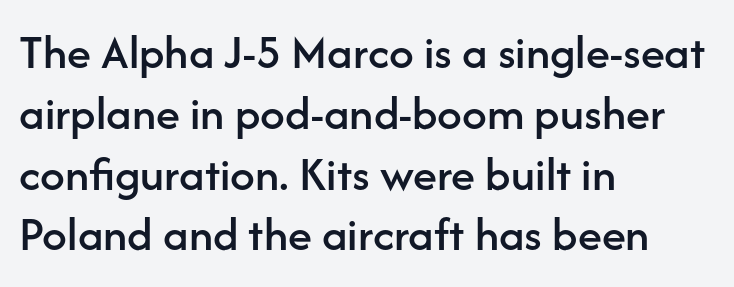
{"serif": "no", "italic": "no", "width": "normal", "stroke_contrast": "low", "x_height": "medium", "monospaced": "no", "underline": "no", "align": "left", "line_spacing_ratio": 1.24, "letter_spacing": "normal", "letter_spacing_em": 0.0, "glyph_px": 49}
